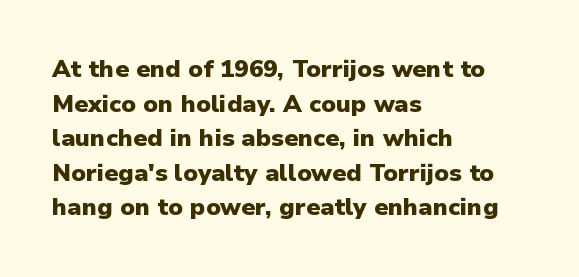
{"italic": "no", "bold": "yes", "underline": "no", "align": "left", "line_spacing": "normal", "line_spacing_ratio": 1.44, "letter_spacing": "normal", "letter_spacing_em": 0.0, "glyph_px": 24}
